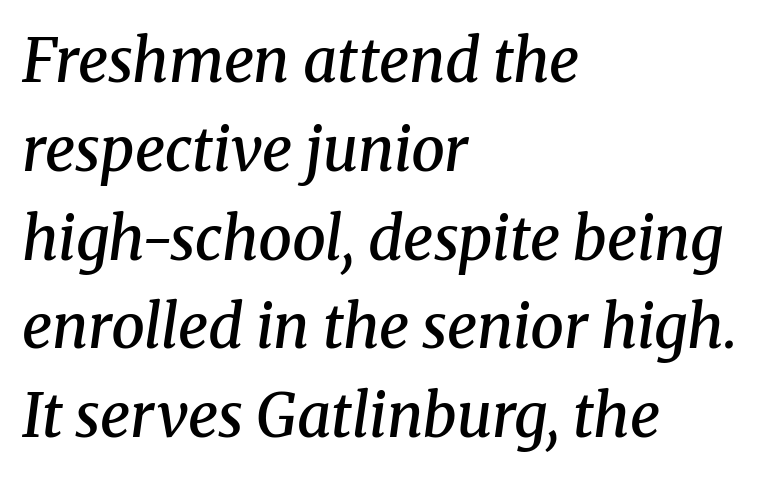
The image shows 60 px semibold serif type, italic (leaning right); set left-aligned, normal line spacing (1.48x), normal letter spacing, not underlined; medium stroke contrast and a medium x-height.
